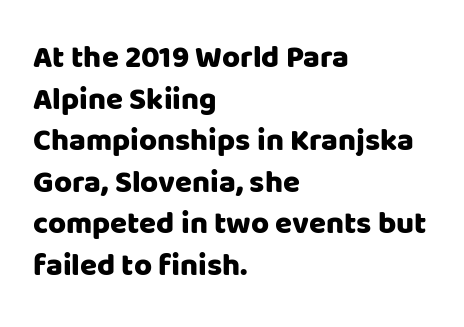
The image shows 31 px sans-serif type, upright; set left-aligned, normal line spacing (1.34x), normal letter spacing, not underlined; low stroke contrast and a large x-height.
